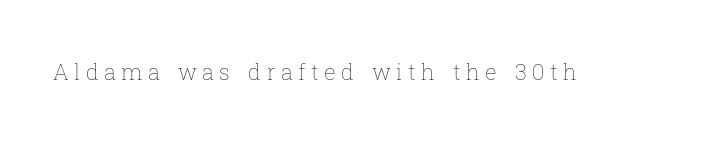
The image shows 22 px text type, upright; set unusually wide letter spacing (+0.24 em), not underlined.
